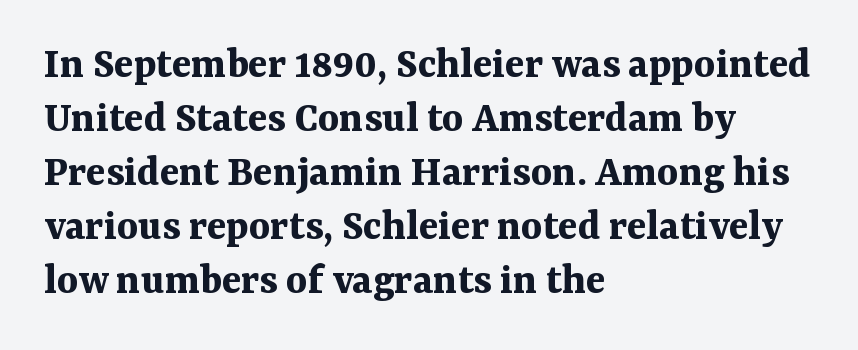
{"serif": "yes", "italic": "no", "bold": "yes", "weight": "bold", "width": "normal", "stroke_contrast": "medium", "x_height": "medium", "monospaced": "no", "underline": "no", "align": "left", "line_spacing_ratio": 1.2, "letter_spacing": "normal", "letter_spacing_em": 0.0, "glyph_px": 45}
